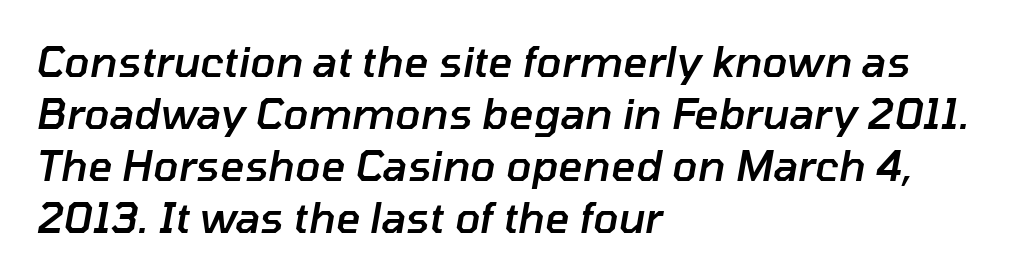
The zone under the glyphs is completely vacant. Horizontal alignment here is leftward, the default for most running prose. Quick note: italic. Each letter keeps its own natural width here, so spacing adapts to shape. No extra tracking has been applied to these lines. The font is running at a semibold setting, under full bold.
